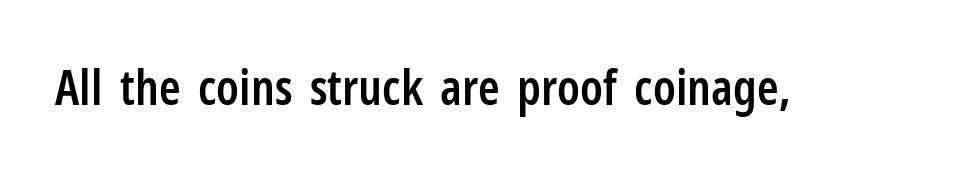
Q: Is the text bold? A: Semi-bold.
Q: Is the text italic (slanted)? A: No, it is upright.
Q: Is the typeface a serif or a sans-serif typeface? A: Sans-serif.
Q: Is the text underlined? A: No.
Q: Is the spacing between letters normal or unusually wide? A: Normal.
Q: Width (condensed, normal, or wide)? A: Condensed.
Q: Stroke contrast? A: Low.
Q: x-height? A: Medium.
Q: Monospaced? A: No.
